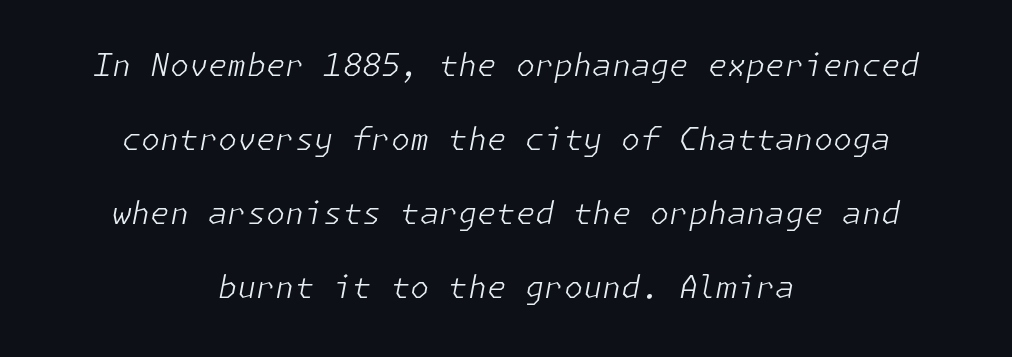
How would I describe the line gaps? Wide and relaxed. This rendering uses center alignment, leaving both contours irregular but symmetric. No extra ink here — the face is not bold. The glyphs look as if they've been sheared to an angle. Has an underline been added? It has not. Compared with typical body copy, the letter spacing here is the same.
